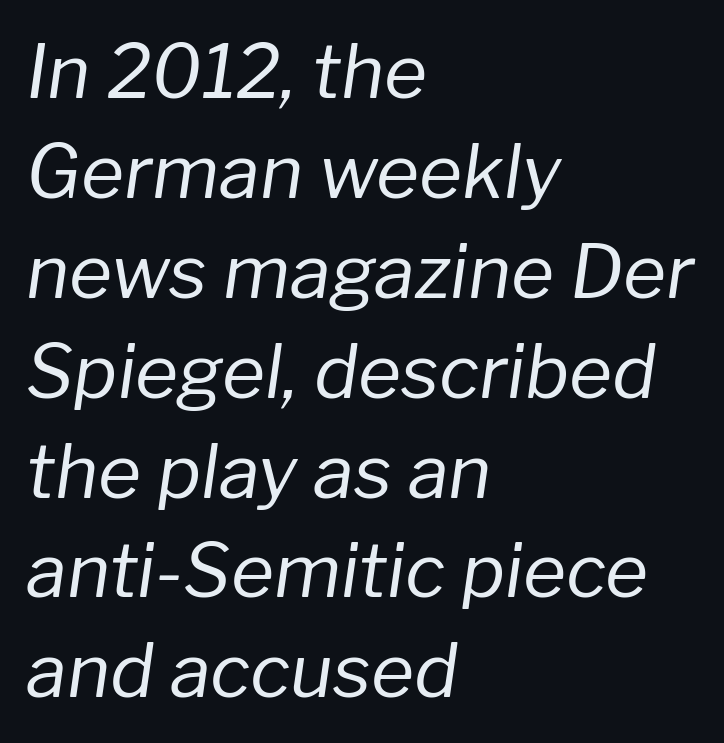
The image shows 74 px regular-weight type, italic (leaning right); set left-aligned, normal line spacing (1.35x), normal letter spacing, not underlined; low stroke contrast and a medium x-height.
